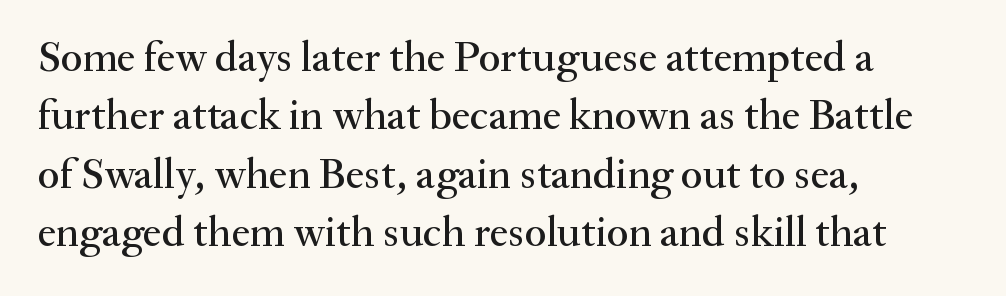
Observe the ordinary spacing: letters are neighbours, not strangers. Lines of text with bare space underneath. Does the leading feel generous? No, just average. Caption: multi-line text, flush left, ragged right.
